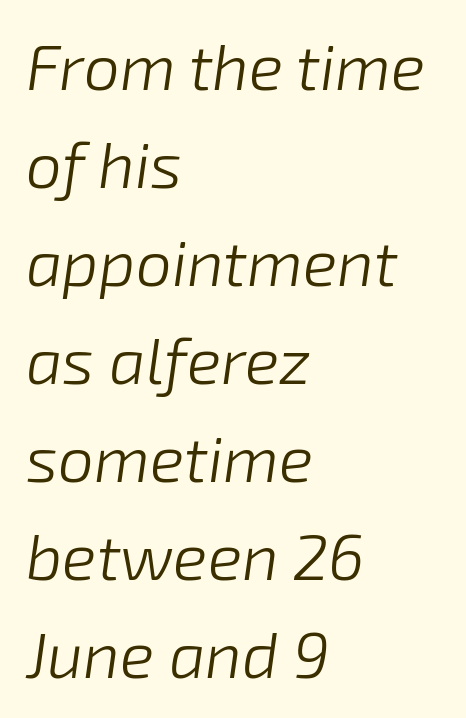
{"italic": "yes", "lean": "right", "slant_degrees": 8, "bold": "no", "weight": "light", "width": "normal", "stroke_contrast": "low", "x_height": "medium", "monospaced": "no", "underline": "no", "align": "left", "line_spacing": "normal", "line_spacing_ratio": 1.53, "letter_spacing": "normal", "letter_spacing_em": 0.0, "glyph_px": 64}
